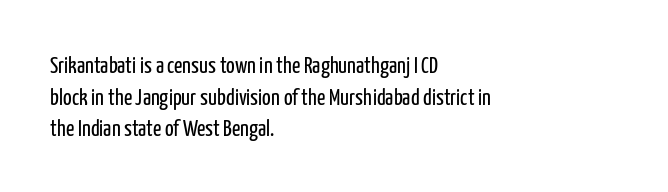
The image shows 23 px text type, upright; set left-aligned, normal line spacing (1.37x), normal letter spacing, not underlined.
